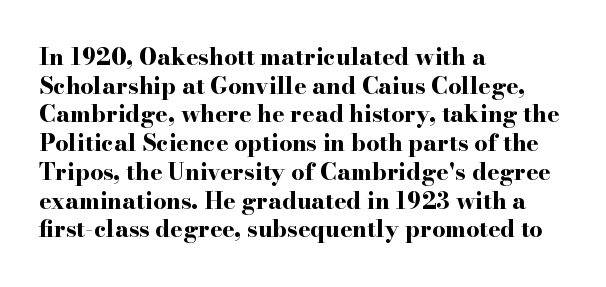
The image shows 23 px bold type, upright; set left-aligned, normal line spacing (1.25x), normal letter spacing, not underlined.
